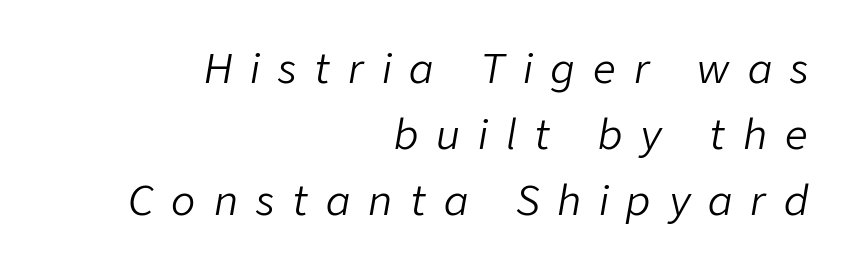
{"italic": "yes", "lean": "right", "slant_degrees": 9, "bold": "no", "weight": "light", "width": "normal", "stroke_contrast": "low", "x_height": "medium", "monospaced": "no", "underline": "no", "align": "right", "line_spacing": "normal", "line_spacing_ratio": 1.65, "letter_spacing": "wide", "letter_spacing_em": 0.45, "glyph_px": 40}
